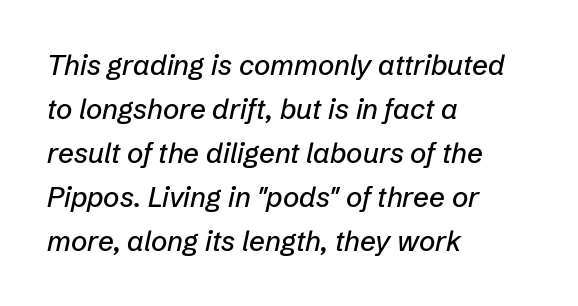
The letters advance in unequal steps, a hallmark of proportional type. Emphasis-style slanted type is in use. The words here are not underlined. One glance says typical: line gaps are just what's usual. Caption: multi-line text, flush left, ragged right. Here the glyphs are tracked normally, forming tight word shapes.
